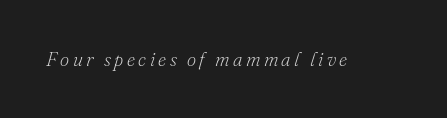
The image shows 20 px text type, italic (leaning right); set not underlined.
